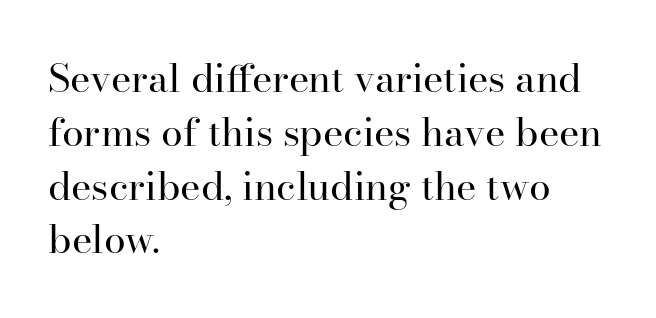
Q: Is the text bold? A: No.
Q: Is the text italic (slanted)? A: No, it is upright.
Q: Is the typeface a serif or a sans-serif typeface? A: Serif.
Q: Is the text underlined? A: No.
Q: How is the paragraph aligned? A: Left-aligned.
Q: Is the spacing between letters normal or unusually wide? A: Normal.
Q: Is the spacing between lines tight, normal or loose? A: Normal.
Q: Width (condensed, normal, or wide)? A: Normal.
Q: Stroke contrast? A: High.
Q: x-height? A: Small.
Q: Monospaced? A: No.
